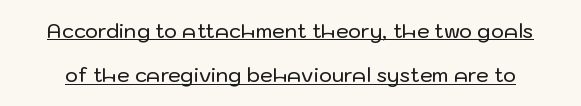
The image shows 20 px text type, upright; set loose line spacing (2.22x), normal letter spacing, underlined.
